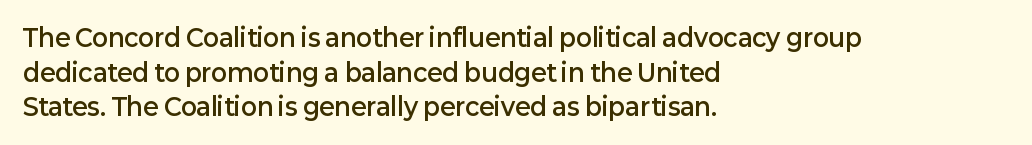
Q: Is the text bold? A: Semi-bold.
Q: Is the text italic (slanted)? A: No, it is upright.
Q: Is the text underlined? A: No.
Q: How is the paragraph aligned? A: Left-aligned.
Q: Is the spacing between letters normal or unusually wide? A: Normal.
Q: Is the spacing between lines tight, normal or loose? A: Normal.
